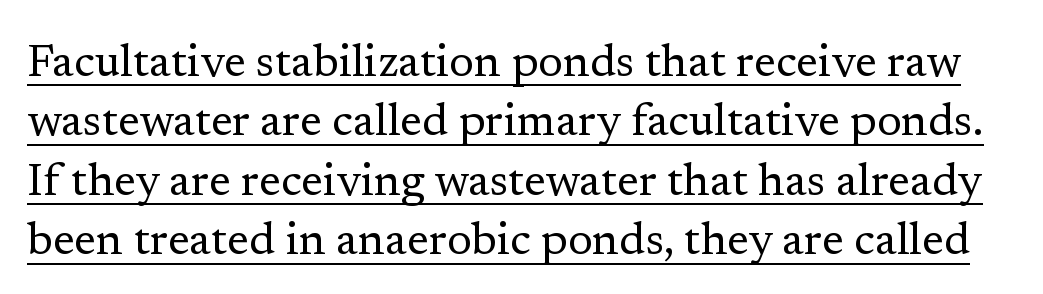
The image shows 45 px regular-weight serif type, upright; set normal line spacing (1.32x), normal letter spacing, underlined; low stroke contrast and a medium x-height.
